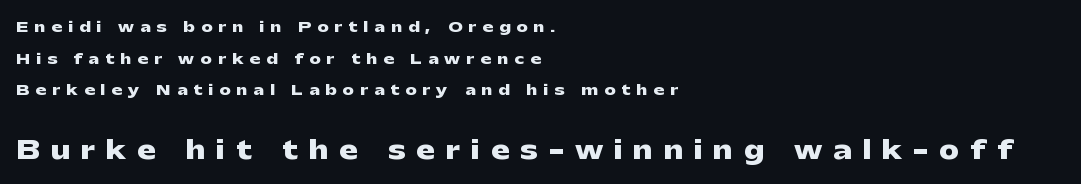
Q: Is the text bold? A: Yes.
Q: Is the text italic (slanted)? A: No, it is upright.
Q: Is the text underlined? A: No.
Q: How is the paragraph aligned? A: Left-aligned.
Q: Is the spacing between letters normal or unusually wide? A: Unusually wide.
Q: Is the spacing between lines tight, normal or loose? A: Loose.
Q: Which block of text is set in a larger size, the first (top) or the second (bottom)? A: The second (bottom) one.
